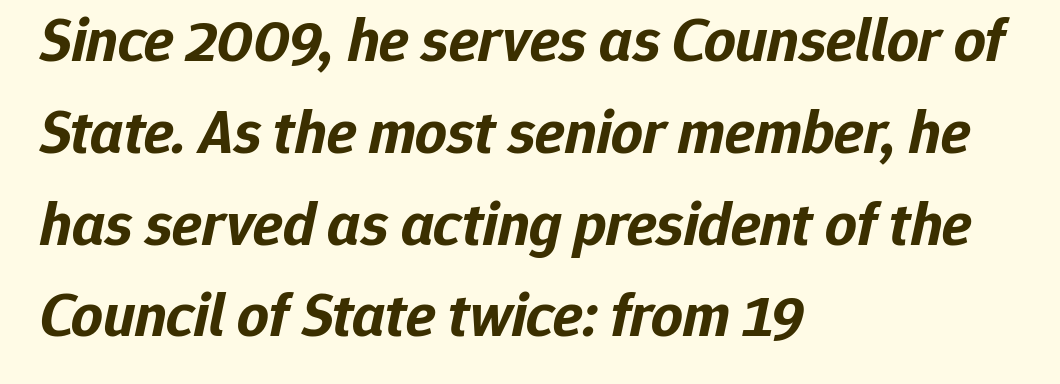
The image shows 62 px bold type, italic (leaning right); set left-aligned, normal line spacing (1.48x), normal letter spacing, not underlined; low stroke contrast and a medium x-height.
